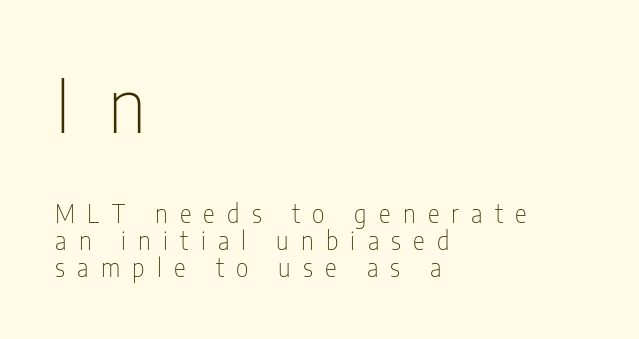
Tracking here is generous; glyphs stand well apart from one another. The letters stand upright; this is a roman face. The type family on display is of the sans-serif kind. Bare-footed words on every line.
